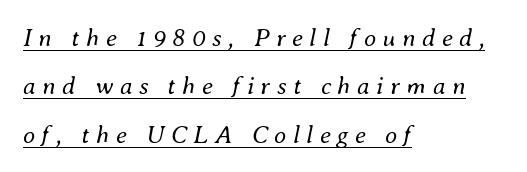
{"italic": "yes", "lean": "right", "slant_degrees": 8, "bold": "no", "underline": "yes", "align": "left", "line_spacing": "loose", "line_spacing_ratio": 1.94, "letter_spacing": "wide", "letter_spacing_em": 0.26, "glyph_px": 25}
